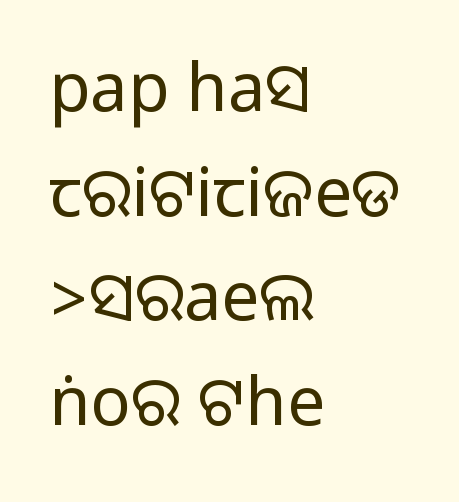
Q: Is the text italic (slanted)? A: No, it is upright.
Q: Is the typeface a serif or a sans-serif typeface? A: Sans-serif.
Q: Is the text underlined? A: No.
Q: How is the paragraph aligned? A: Left-aligned.
Q: Is the spacing between letters normal or unusually wide? A: Normal.
Q: Is the spacing between lines tight, normal or loose? A: Normal.
Q: Width (condensed, normal, or wide)? A: Normal.
Q: Stroke contrast? A: Medium.
Q: Monospaced? A: No.
